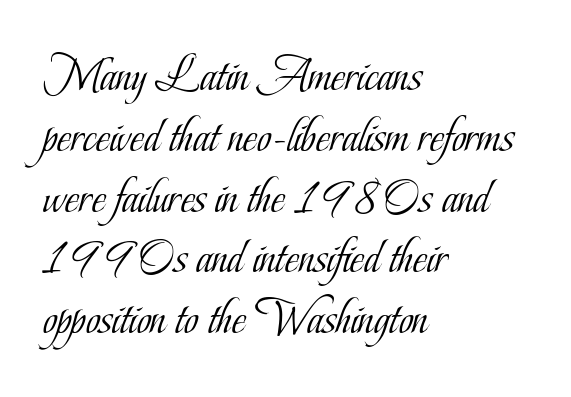
The image shows 49 px light, condensed serif type; set left-aligned, line spacing 1.24x, normal letter spacing, not underlined; low stroke contrast and a small x-height.
